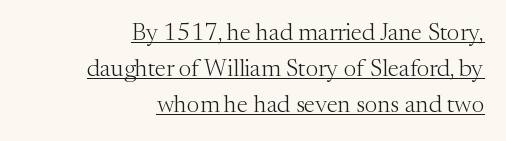
The image shows 24 px text type, upright; set right-aligned, normal line spacing (1.49x), normal letter spacing, underlined.
